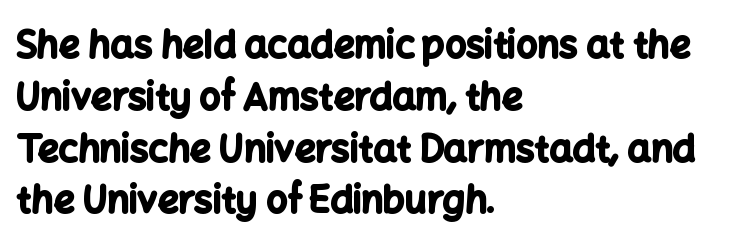
Q: Is the text bold? A: Yes.
Q: Is the text italic (slanted)? A: No, it is upright.
Q: Is the typeface a serif or a sans-serif typeface? A: Sans-serif.
Q: Is the text underlined? A: No.
Q: How is the paragraph aligned? A: Left-aligned.
Q: Is the spacing between letters normal or unusually wide? A: Normal.
Q: Is the spacing between lines tight, normal or loose? A: Normal.
Q: Width (condensed, normal, or wide)? A: Normal.
Q: Stroke contrast? A: Low.
Q: x-height? A: Medium.
Q: Monospaced? A: No.
